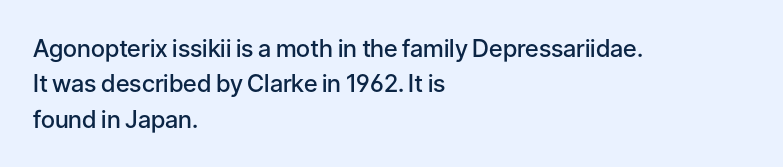
{"italic": "no", "bold": "semi", "underline": "no", "align": "left", "line_spacing": "normal", "line_spacing_ratio": 1.47, "letter_spacing": "normal", "letter_spacing_em": 0.0, "glyph_px": 24}
